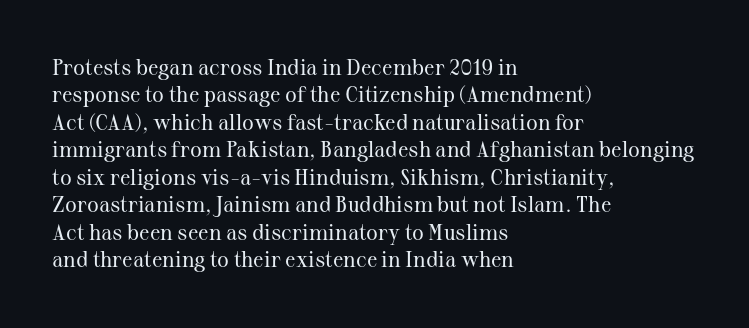
{"italic": "no", "bold": "no", "underline": "no", "align": "left", "line_spacing": "normal", "line_spacing_ratio": 1.25, "letter_spacing": "normal", "letter_spacing_em": 0.0, "glyph_px": 22}
